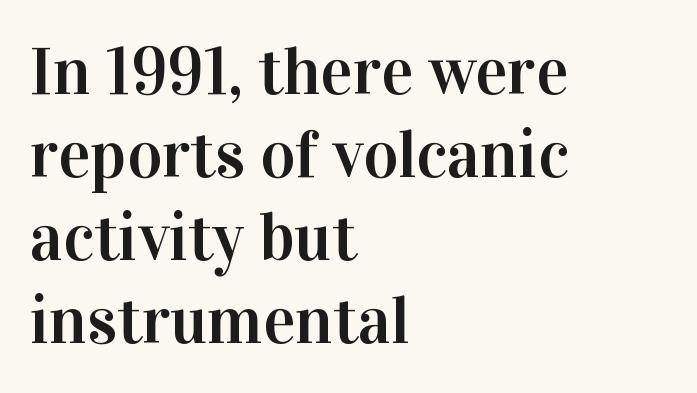
The image shows 67 px serif type, upright; set left-aligned, line spacing 1.24x, normal letter spacing, not underlined; high stroke contrast and a medium x-height.
